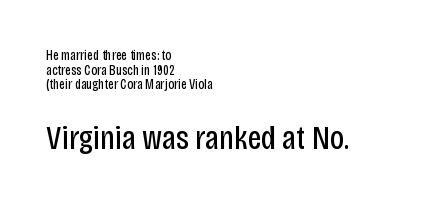
This sample has the flowing, uneven cadence of proportional lettering. This rendering leaves character spacing at its baseline value. The lines in this sample share a left origin and differ only in where they stop. Stems here are at most as thick as an everyday book face.
